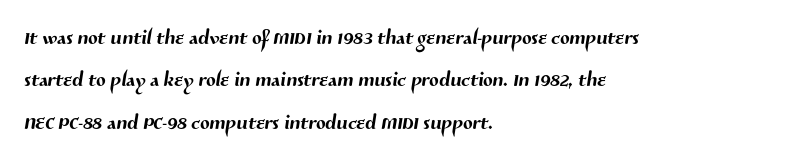
{"serif": "no", "width": "normal", "stroke_contrast": "medium", "x_height": "medium", "monospaced": "no", "underline": "no", "align": "left", "line_spacing": "normal", "line_spacing_ratio": 1.51, "letter_spacing": "normal", "letter_spacing_em": 0.0, "glyph_px": 28}
